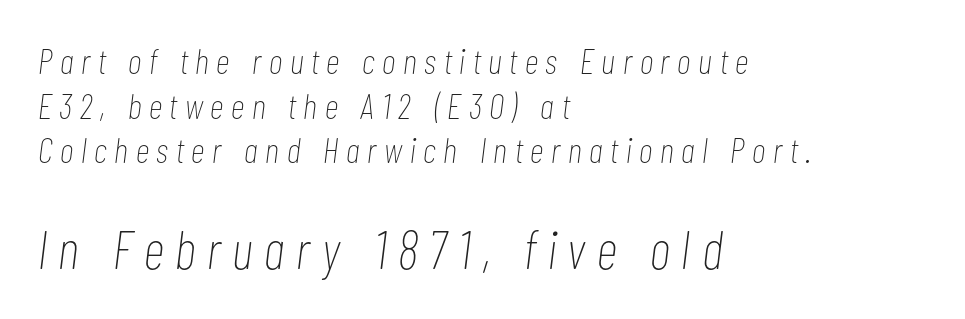
Horizontally, the lines are justified to the leading edge only. The area under the type is left untouched. This reads as an unemphasized weight, regular at the heaviest. Type size steps up from the first block to the second. When letters slant like this, we call the style italic. This sample uses expanded letter spacing, leaving extra air between glyphs.
